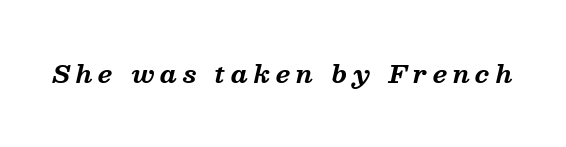
The image shows 24 px bold type, italic (leaning right); set unusually wide letter spacing (+0.24 em), not underlined.
